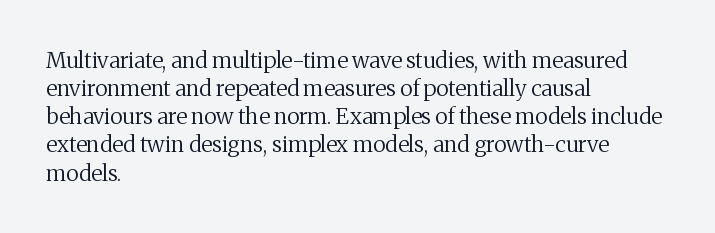
The image shows 22 px text type, upright; set left-aligned, normal line spacing (1.28x), normal letter spacing, not underlined.
